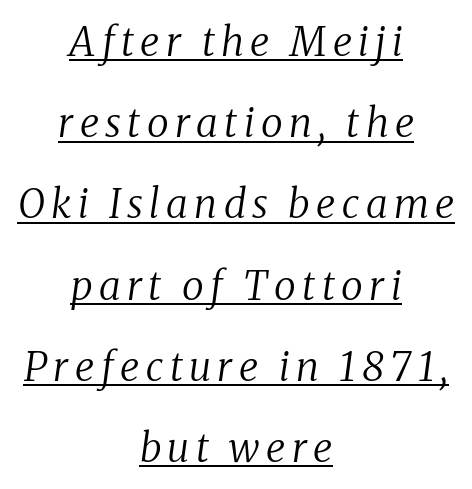
Q: Is the text bold? A: No.
Q: Is the text italic (slanted)? A: Yes, it leans right by about 8 degrees.
Q: Is the typeface a serif or a sans-serif typeface? A: Serif.
Q: Is the text underlined? A: Yes.
Q: How is the paragraph aligned? A: Centered.
Q: Is the spacing between lines tight, normal or loose? A: Loose.
Q: Width (condensed, normal, or wide)? A: Normal.
Q: Stroke contrast? A: Medium.
Q: x-height? A: Medium.
Q: Monospaced? A: No.
